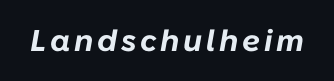
Q: Is the text bold? A: Yes.
Q: Is the text italic (slanted)? A: Yes, it leans right by about 10 degrees.
Q: Is the text underlined? A: No.
Q: Width (condensed, normal, or wide)? A: Normal.
Q: Stroke contrast? A: Low.
Q: x-height? A: Medium.
Q: Monospaced? A: No.
